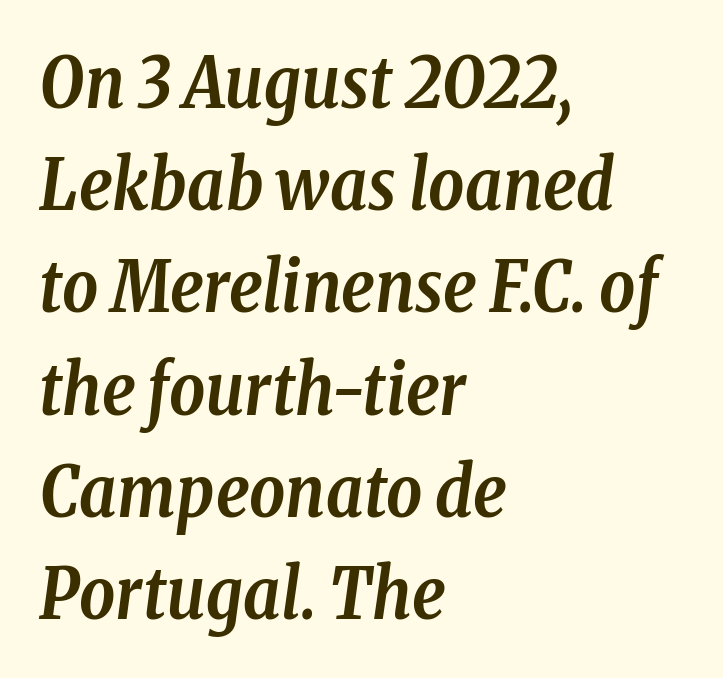
Spacing verdict: proportional, widths tailored to each character. A normal amount of white space separates one row of letters from the next. A student would call this left alignment; a typographer would say flush left, rag right. A full-strength bold gives these letters their thick strokes.
